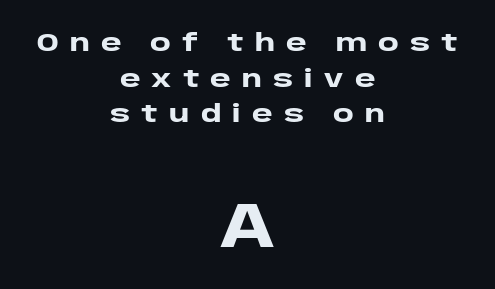
Q: Is the text bold? A: Yes.
Q: Is the text italic (slanted)? A: No, it is upright.
Q: Is the typeface a serif or a sans-serif typeface? A: Sans-serif.
Q: Is the text underlined? A: No.
Q: How is the paragraph aligned? A: Centered.
Q: Is the spacing between letters normal or unusually wide? A: Unusually wide.
Q: Is the spacing between lines tight, normal or loose? A: Normal.
Q: Which block of text is set in a larger size, the first (top) or the second (bottom)? A: The second (bottom) one.
Q: Width (condensed, normal, or wide)? A: Wide.
Q: Stroke contrast? A: Low.
Q: x-height? A: Large.
Q: Monospaced? A: No.
